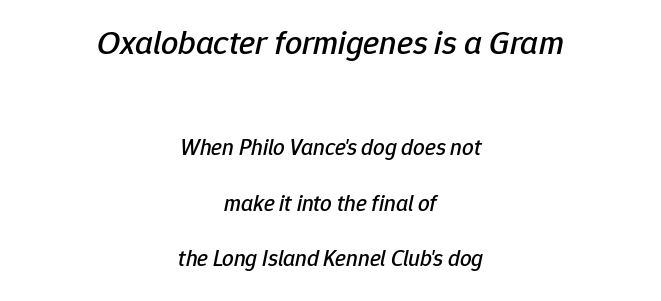
Both edges are ragged and mirror each other, which tells us the setting is centered. The tracking reads as untouched default to a designer's eye. The text carries the slant typical of an italic or oblique font. Large over small — that's the arrangement of the two blocks here. The words here are not underlined. The letters advance in unequal steps, a hallmark of proportional type.
